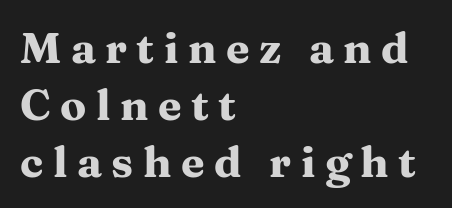
Q: Is the text bold? A: Yes.
Q: Is the text italic (slanted)? A: No, it is upright.
Q: Is the typeface a serif or a sans-serif typeface? A: Serif.
Q: Is the text underlined? A: No.
Q: How is the paragraph aligned? A: Left-aligned.
Q: Is the spacing between letters normal or unusually wide? A: Unusually wide.
Q: Is the spacing between lines tight, normal or loose? A: Normal.
Q: Width (condensed, normal, or wide)? A: Wide.
Q: Stroke contrast? A: Medium.
Q: x-height? A: Medium.
Q: Monospaced? A: No.
